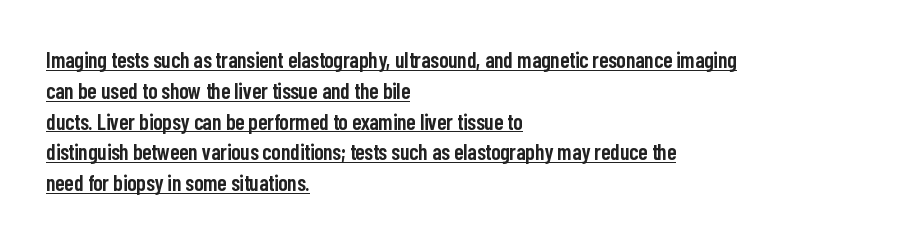
Tracking here is standard; glyphs follow each other at the usual distance. Like a heading marked for emphasis, these lines bear an underscore. The typography opts for an upright posture over an oblique one. As a designer I'd log this as weight 600, semibold. The rag falls on the right side of this text block.
